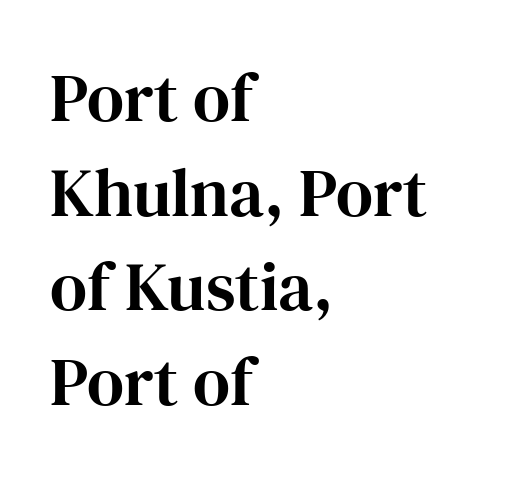
{"serif": "yes", "italic": "no", "width": "normal", "stroke_contrast": "high", "x_height": "medium", "monospaced": "no", "underline": "no", "align": "left", "line_spacing": "normal", "line_spacing_ratio": 1.39, "letter_spacing": "normal", "letter_spacing_em": 0.0, "glyph_px": 68}
